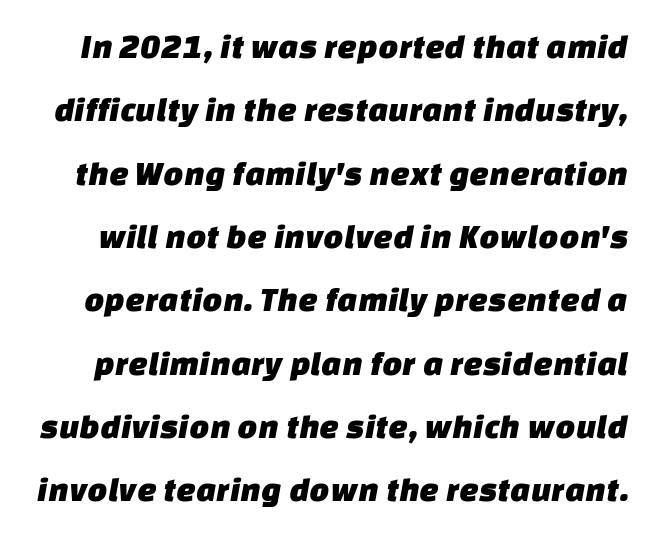
The image shows 35 px sans-serif type; set line spacing 1.81x, normal letter spacing, not underlined; low stroke contrast and a large x-height.
